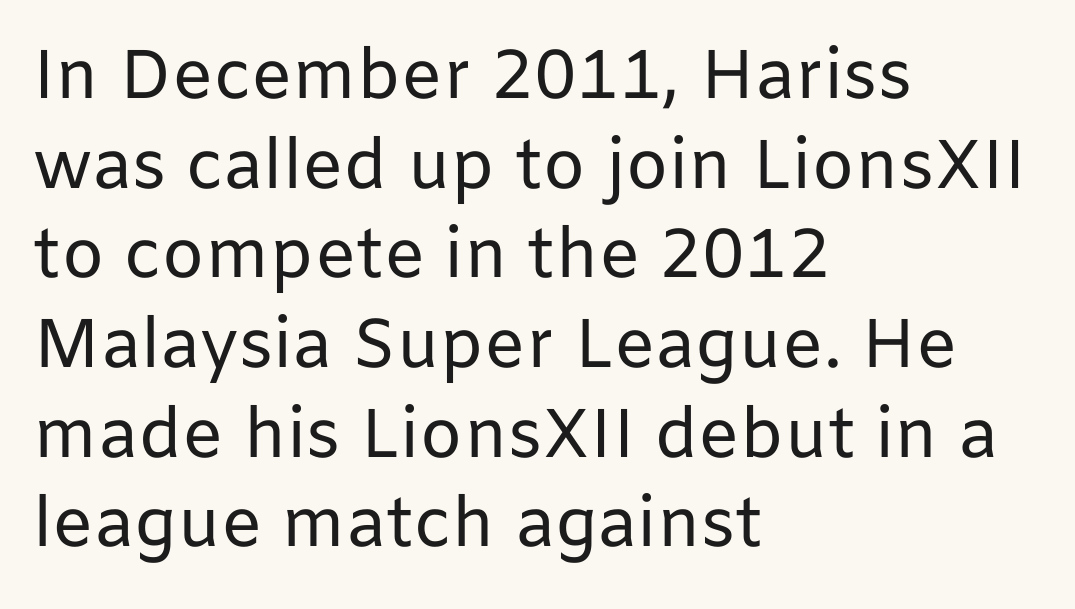
{"serif": "no", "italic": "no", "bold": "no", "weight": "regular", "width": "normal", "stroke_contrast": "low", "x_height": "medium", "monospaced": "no", "underline": "no", "align": "left", "line_spacing": "normal", "line_spacing_ratio": 1.3, "letter_spacing": "normal", "letter_spacing_em": 0.0, "glyph_px": 69}
